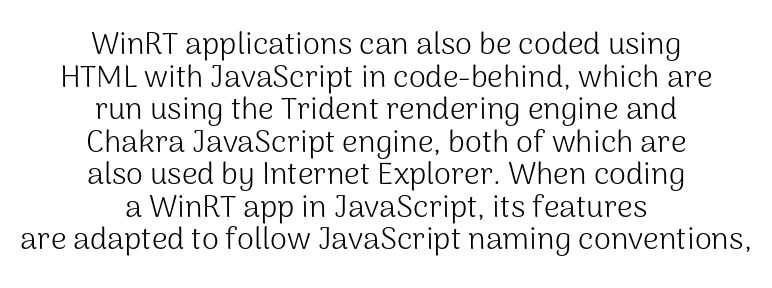
Q: Is the text bold? A: No.
Q: Is the text italic (slanted)? A: No, it is upright.
Q: Is the typeface a serif or a sans-serif typeface? A: Sans-serif.
Q: Is the text underlined? A: No.
Q: How is the paragraph aligned? A: Centered.
Q: Is the spacing between letters normal or unusually wide? A: Normal.
Q: Is the spacing between lines tight, normal or loose? A: Tight.
Q: Width (condensed, normal, or wide)? A: Normal.
Q: Stroke contrast? A: Medium.
Q: x-height? A: Medium.
Q: Monospaced? A: No.
